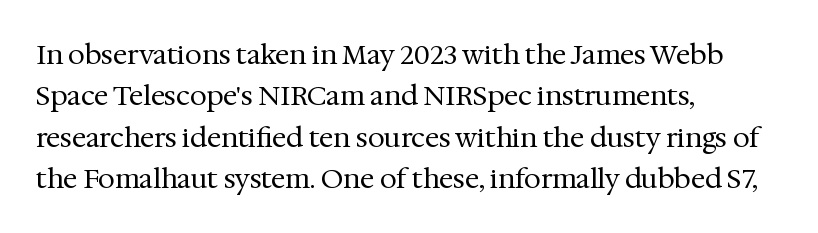
{"italic": "no", "bold": "no", "underline": "no", "align": "left", "line_spacing": "normal", "line_spacing_ratio": 1.53, "letter_spacing": "normal", "letter_spacing_em": 0.0, "glyph_px": 27}
